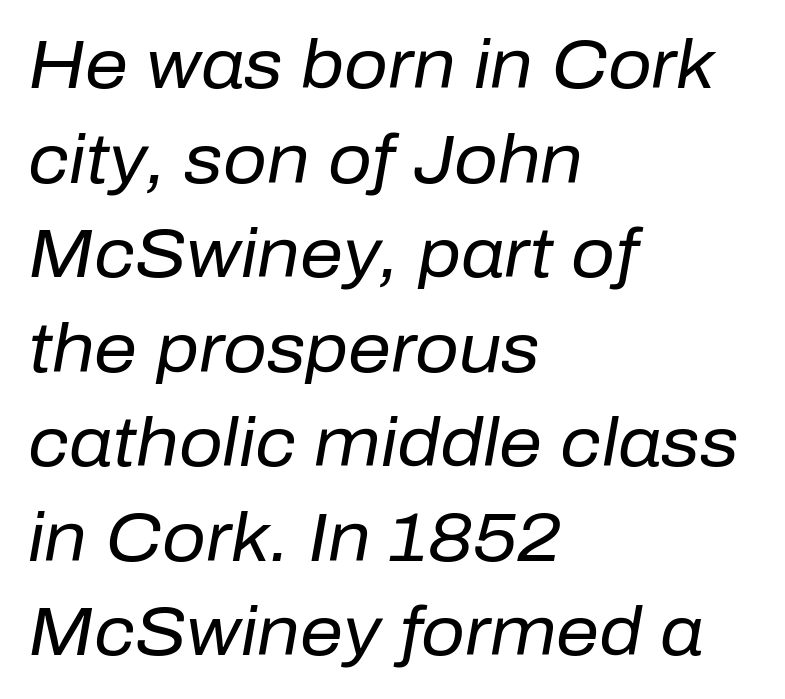
Q: Is the text bold? A: No.
Q: Is the text italic (slanted)? A: Yes, it leans right by about 10 degrees.
Q: Is the text underlined? A: No.
Q: How is the paragraph aligned? A: Left-aligned.
Q: Is the spacing between letters normal or unusually wide? A: Normal.
Q: Is the spacing between lines tight, normal or loose? A: Normal.
Q: Width (condensed, normal, or wide)? A: Normal.
Q: Stroke contrast? A: Low.
Q: x-height? A: Medium.
Q: Monospaced? A: No.
